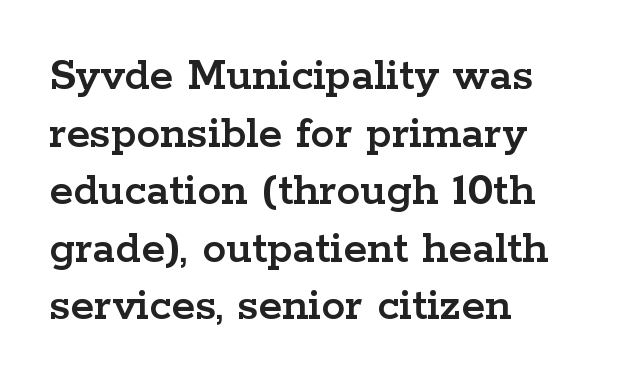
{"serif": "yes", "italic": "no", "width": "wide", "stroke_contrast": "low", "x_height": "medium", "monospaced": "no", "underline": "no", "align": "left", "line_spacing_ratio": 1.2, "letter_spacing": "normal", "letter_spacing_em": 0.0, "glyph_px": 48}
